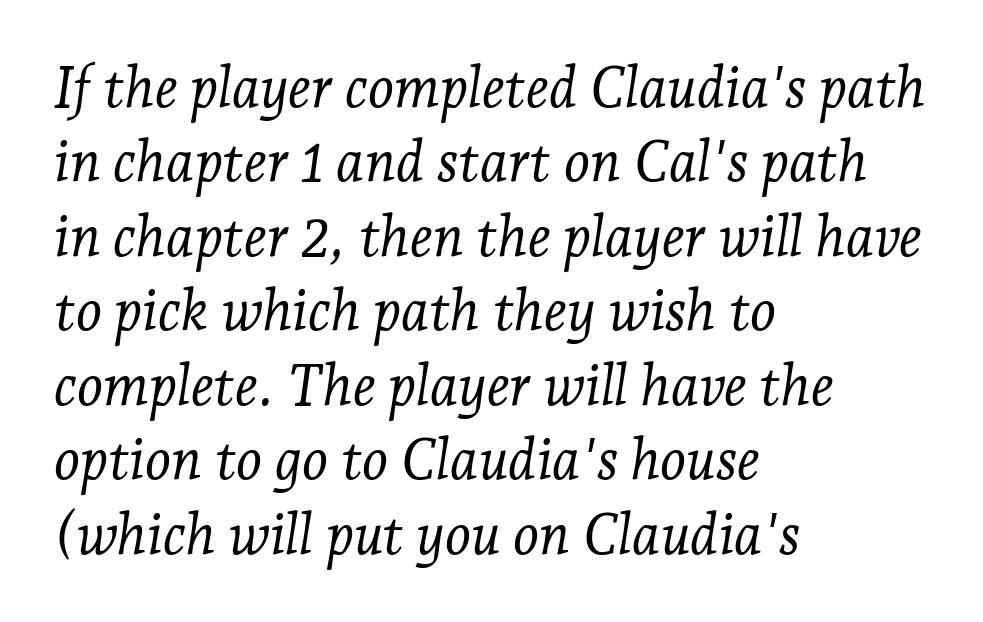
The image shows 56 px light serif type, italic (leaning right); set left-aligned, normal line spacing (1.33x), normal letter spacing, not underlined; low stroke contrast and a medium x-height.
